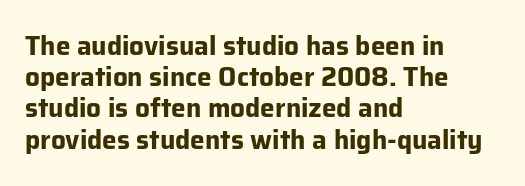
{"italic": "no", "bold": "yes", "underline": "no", "align": "left", "line_spacing_ratio": 1.2, "letter_spacing": "normal", "letter_spacing_em": 0.0, "glyph_px": 26}
